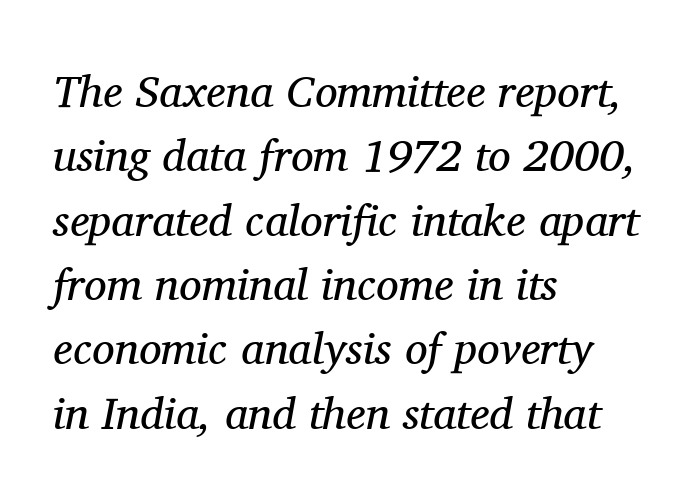
Q: Is the text bold? A: No.
Q: Is the text italic (slanted)? A: Yes, it leans right by about 11 degrees.
Q: Is the typeface a serif or a sans-serif typeface? A: Serif.
Q: Is the text underlined? A: No.
Q: How is the paragraph aligned? A: Left-aligned.
Q: Is the spacing between letters normal or unusually wide? A: Normal.
Q: Is the spacing between lines tight, normal or loose? A: Normal.
Q: Width (condensed, normal, or wide)? A: Normal.
Q: Stroke contrast? A: Medium.
Q: x-height? A: Medium.
Q: Monospaced? A: No.
